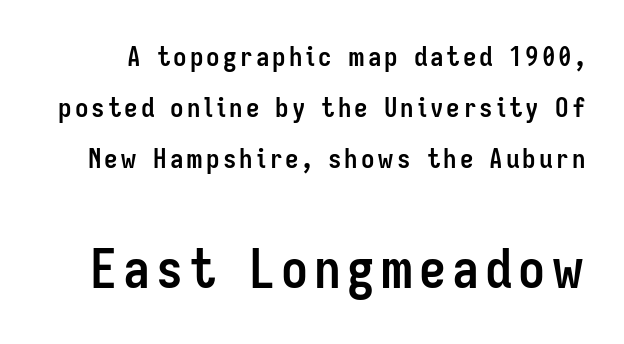
{"serif": "no", "italic": "no", "bold": "yes", "weight": "semibold", "width": "condensed", "stroke_contrast": "low", "x_height": "medium", "monospaced": "no", "underline": "no", "line_spacing_ratio": 1.89, "larger_block": "second", "size_ratio": 2.0, "glyph_px": 54}
